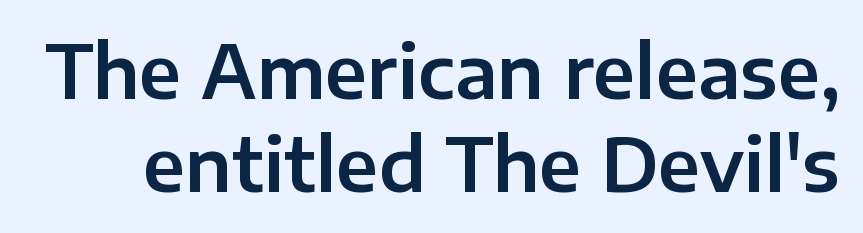
Q: Is the text italic (slanted)? A: No, it is upright.
Q: Is the typeface a serif or a sans-serif typeface? A: Sans-serif.
Q: Is the text underlined? A: No.
Q: Is the spacing between letters normal or unusually wide? A: Normal.
Q: Is the spacing between lines tight, normal or loose? A: Normal.
Q: Width (condensed, normal, or wide)? A: Normal.
Q: Stroke contrast? A: Low.
Q: x-height? A: Medium.
Q: Monospaced? A: No.
